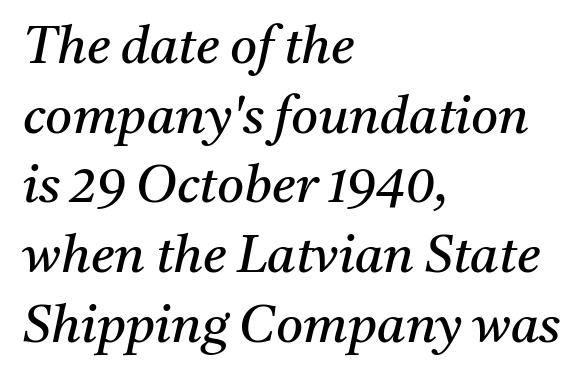
You can tell it's italic because the verticals aren't actually vertical. Stems and bowls with no extra thickness — not bold. Character widths vary here, with narrow letters taking less room than wide ones. Look at the tracking — it's just the regular setting, nothing added. Regarding serifs, this sample has them. Rows of type keep a routine distance in the vertical direction.
